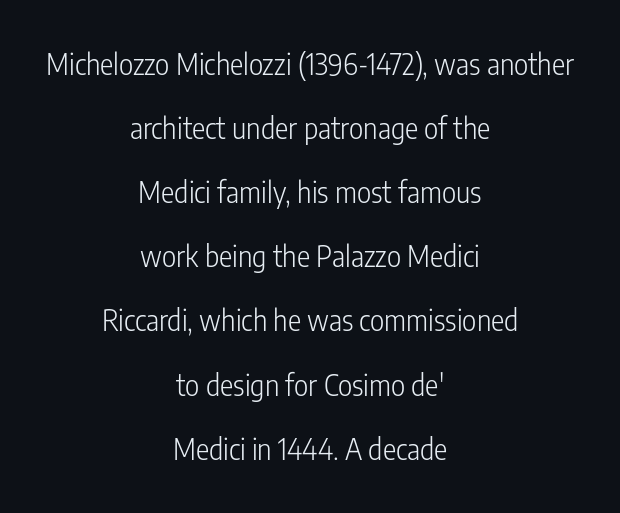
{"serif": "no", "italic": "no", "bold": "no", "weight": "light", "width": "condensed", "stroke_contrast": "low", "x_height": "medium", "monospaced": "no", "underline": "no", "align": "center", "line_spacing": "loose", "line_spacing_ratio": 2.29, "letter_spacing": "normal", "letter_spacing_em": 0.0, "glyph_px": 28}
